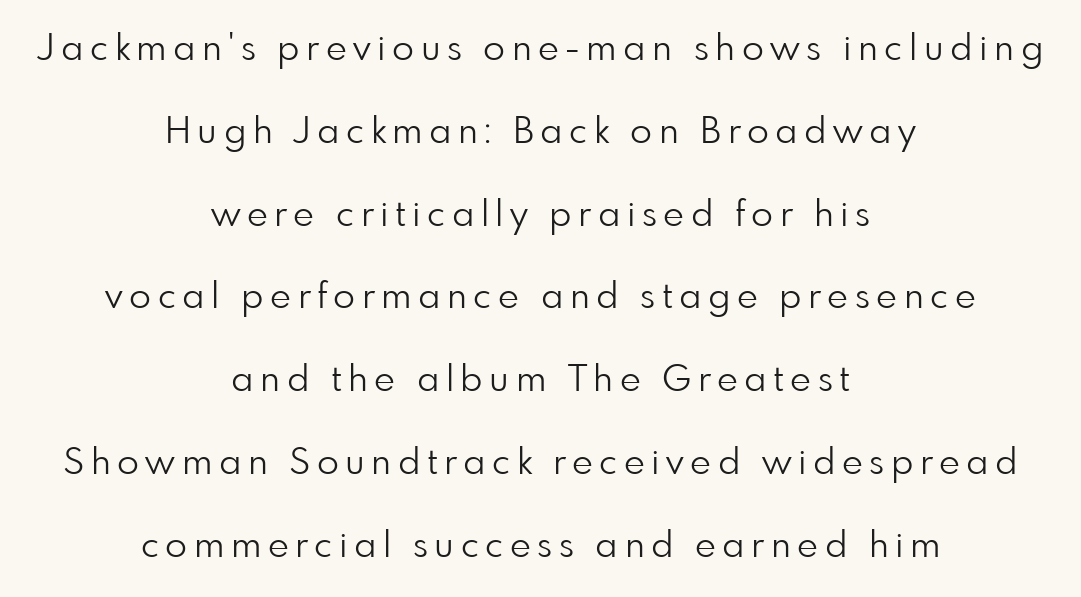
The image shows 36 px light sans-serif type, upright; set centered, loose line spacing (2.3x), not underlined; low stroke contrast and a small x-height.
